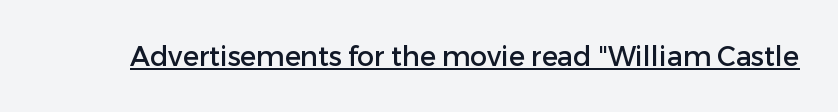
{"italic": "no", "underline": "yes", "letter_spacing": "normal", "letter_spacing_em": 0.0, "glyph_px": 27}
